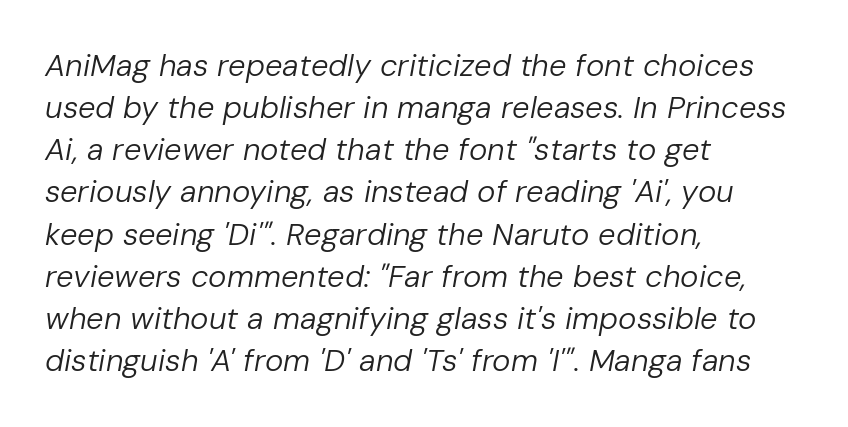
The image shows 31 px regular-weight type, italic (leaning right); set left-aligned, normal line spacing (1.36x), normal letter spacing, not underlined; low stroke contrast and a medium x-height.
